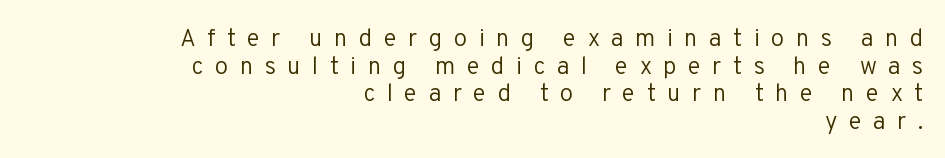
The line texture is sparse and dotted thanks to wide tracking. Stems and bowls with no extra thickness — not bold. The baseline area is clear. When letters stand straight like this, we call the style roman or upright. The lines are quadded right. Cramped leading.
